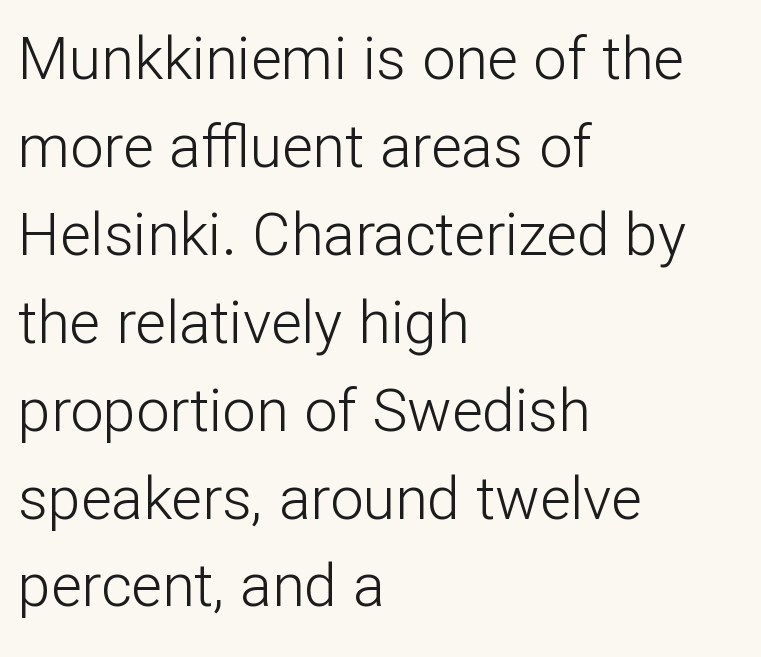
Q: Is the text bold? A: No.
Q: Is the text italic (slanted)? A: No, it is upright.
Q: Is the typeface a serif or a sans-serif typeface? A: Sans-serif.
Q: Is the text underlined? A: No.
Q: How is the paragraph aligned? A: Left-aligned.
Q: Is the spacing between letters normal or unusually wide? A: Normal.
Q: Is the spacing between lines tight, normal or loose? A: Normal.
Q: Width (condensed, normal, or wide)? A: Normal.
Q: Stroke contrast? A: Low.
Q: x-height? A: Medium.
Q: Monospaced? A: No.
